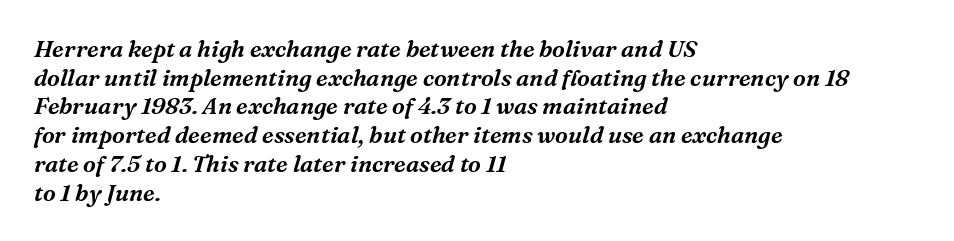
Q: Is the text italic (slanted)? A: Yes, it leans right by about 16 degrees.
Q: Is the text underlined? A: No.
Q: How is the paragraph aligned? A: Left-aligned.
Q: Is the spacing between letters normal or unusually wide? A: Normal.
Q: Is the spacing between lines tight, normal or loose? A: Normal.
